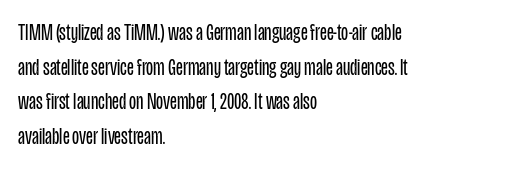
The image shows 23 px text type, upright; set left-aligned, normal line spacing (1.51x), normal letter spacing, not underlined.
